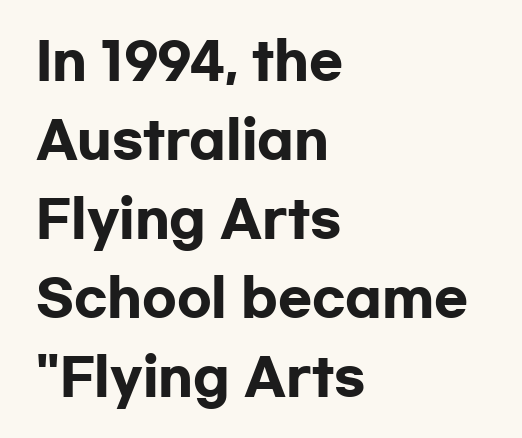
The image shows 50 px heavy, wide sans-serif type, upright; set left-aligned, normal line spacing (1.58x), normal letter spacing, not underlined; low stroke contrast and a medium x-height.
